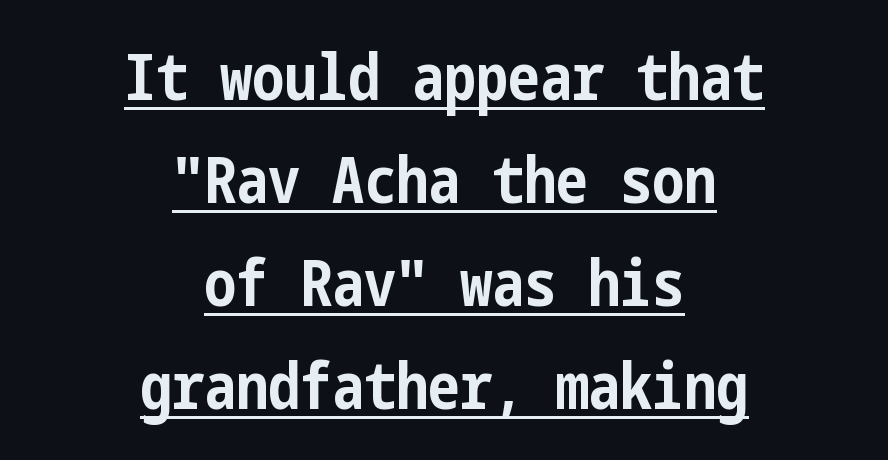
Q: Is the text bold? A: Yes.
Q: Is the text italic (slanted)? A: No, it is upright.
Q: Is the typeface a serif or a sans-serif typeface? A: Sans-serif.
Q: Is the text underlined? A: Yes.
Q: How is the paragraph aligned? A: Centered.
Q: Is the spacing between letters normal or unusually wide? A: Normal.
Q: Is the spacing between lines tight, normal or loose? A: Normal.
Q: Width (condensed, normal, or wide)? A: Condensed.
Q: Stroke contrast? A: Low.
Q: x-height? A: Medium.
